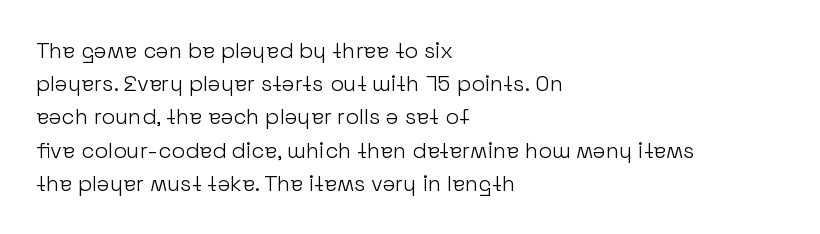
Tall strokes in this sample are plumb rather than angled. Weight: regular or lighter. Tracking value appears to be zero — textbook default spacing. The passage shown stacks its lines at a standard gap. The lines in this sample share a left origin and differ only in where they stop. Anything drawn beneath the words? Only blank space.
